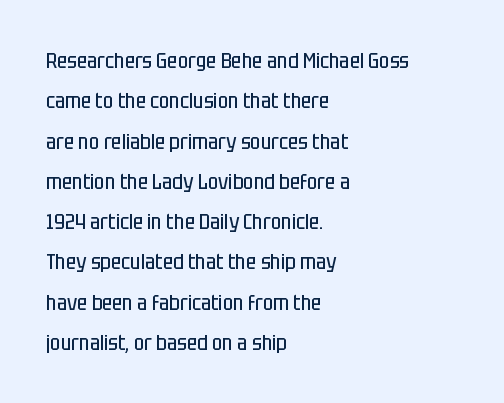
{"italic": "no", "bold": "no", "underline": "no", "align": "left", "line_spacing_ratio": 1.83, "letter_spacing": "normal", "letter_spacing_em": 0.0, "glyph_px": 22}
